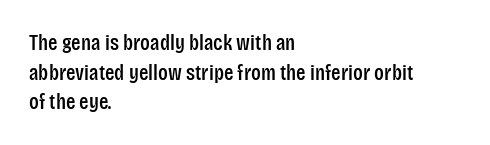
{"italic": "no", "underline": "no", "align": "left", "line_spacing": "normal", "line_spacing_ratio": 1.35, "letter_spacing": "normal", "letter_spacing_em": 0.0, "glyph_px": 22}
